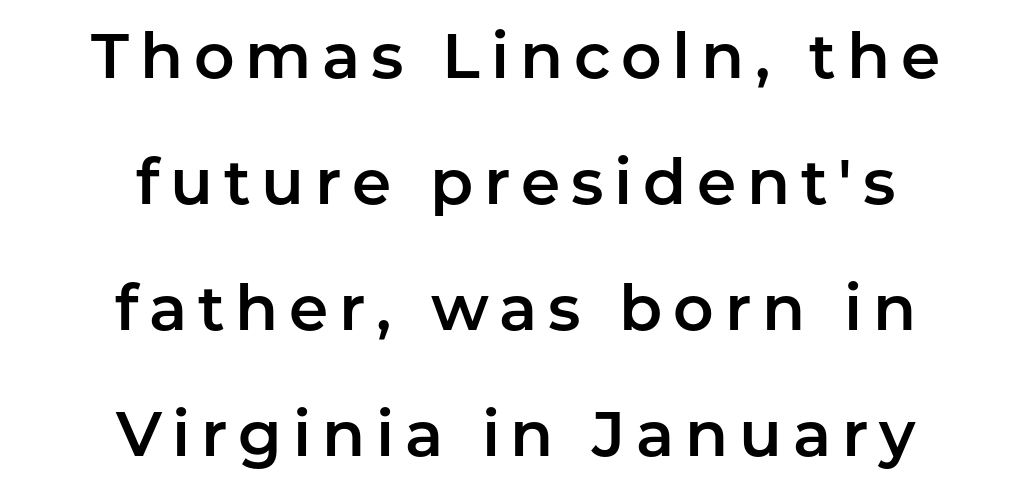
Q: Is the text italic (slanted)? A: No, it is upright.
Q: Is the typeface a serif or a sans-serif typeface? A: Sans-serif.
Q: Is the text underlined? A: No.
Q: How is the paragraph aligned? A: Centered.
Q: Is the spacing between lines tight, normal or loose? A: Loose.
Q: Width (condensed, normal, or wide)? A: Normal.
Q: Stroke contrast? A: Low.
Q: x-height? A: Medium.
Q: Monospaced? A: No.
